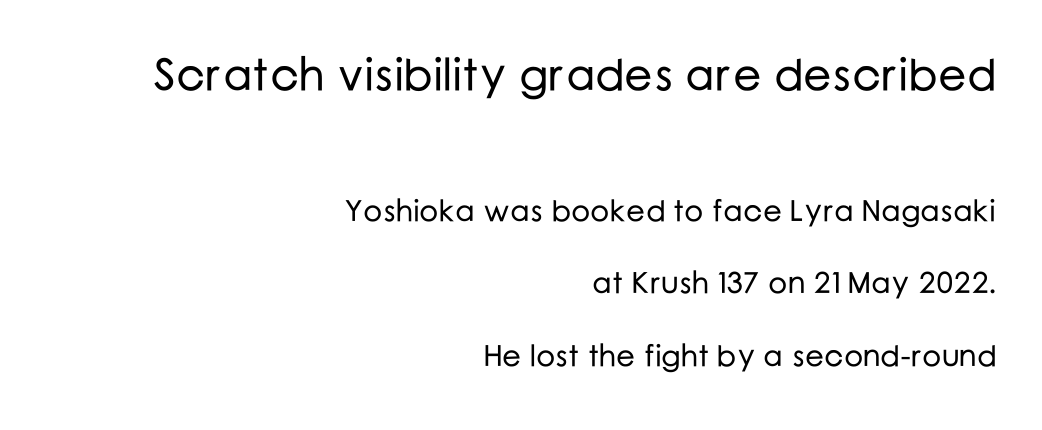
{"serif": "no", "italic": "no", "width": "normal", "stroke_contrast": "low", "x_height": "medium", "monospaced": "no", "underline": "no", "align": "right", "line_spacing": "loose", "line_spacing_ratio": 2.42, "letter_spacing": "normal", "letter_spacing_em": 0.0, "larger_block": "first", "size_ratio": 1.5, "glyph_px": 45}
